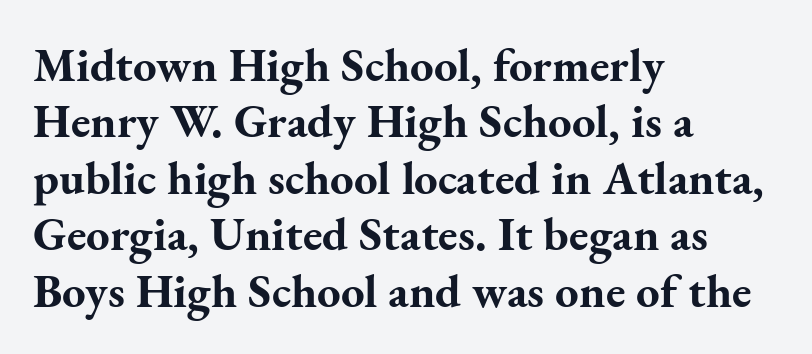
Q: Is the text bold? A: Yes.
Q: Is the text italic (slanted)? A: No, it is upright.
Q: Is the typeface a serif or a sans-serif typeface? A: Serif.
Q: Is the text underlined? A: No.
Q: How is the paragraph aligned? A: Left-aligned.
Q: Is the spacing between letters normal or unusually wide? A: Normal.
Q: Width (condensed, normal, or wide)? A: Normal.
Q: Stroke contrast? A: Medium.
Q: x-height? A: Small.
Q: Monospaced? A: No.
